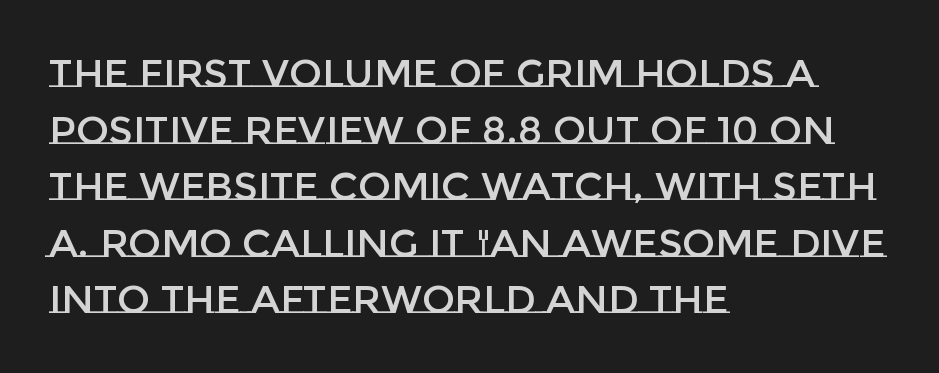
Q: Is the text italic (slanted)? A: No, it is upright.
Q: Is the text underlined? A: No.
Q: How is the paragraph aligned? A: Left-aligned.
Q: Is the spacing between letters normal or unusually wide? A: Normal.
Q: Is the spacing between lines tight, normal or loose? A: Normal.
Q: Width (condensed, normal, or wide)? A: Normal.
Q: Stroke contrast? A: Low.
Q: x-height? A: Large.
Q: Monospaced? A: No.
